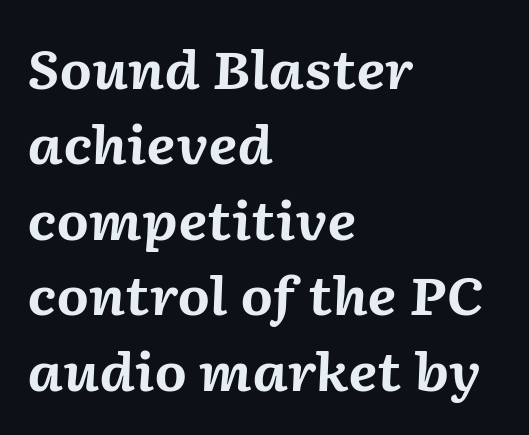
The image shows 52 px bold type, italic (leaning right); set left-aligned, normal line spacing (1.45x), normal letter spacing, not underlined; medium stroke contrast and a medium x-height.
